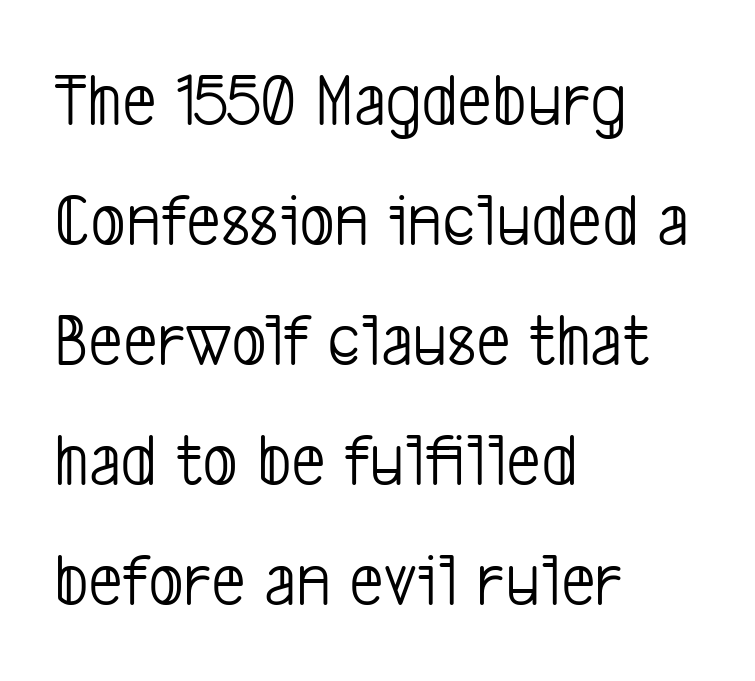
The line texture is even and compact thanks to regular tracking. All the whitespace from short lines collects on the right. Each letter keeps its own natural width here, so spacing adapts to shape. This sample keeps an unexceptional amount of space between lines.
